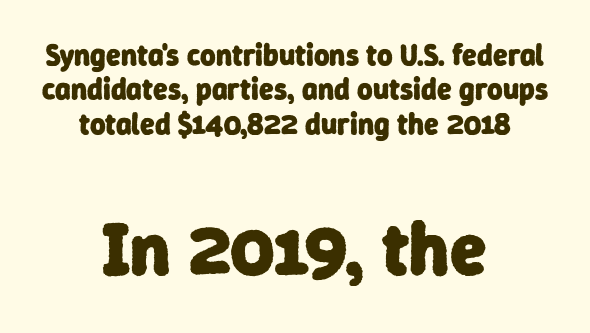
{"serif": "no", "bold": "yes", "weight": "heavy", "width": "normal", "stroke_contrast": "low", "x_height": "medium", "monospaced": "no", "underline": "no", "align": "center", "line_spacing": "tight", "line_spacing_ratio": 1.15, "letter_spacing": "normal", "letter_spacing_em": 0.0, "larger_block": "second", "size_ratio": 2.5, "glyph_px": 75}
